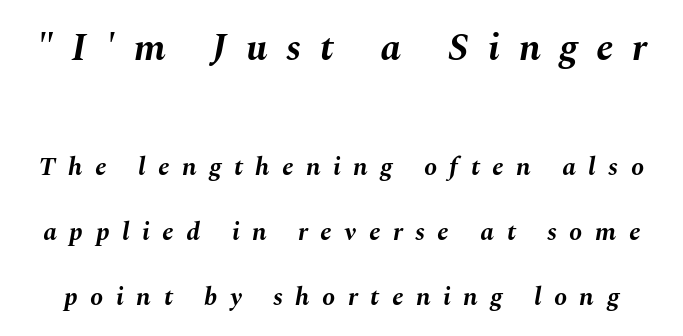
Honestly, the rows look like they've been pulled way apart. Rendered with sloped, italic letterforms. The passage shown is not underscored anywhere. The typesetting leans heavy: a genuine bold. Large over small — that's the arrangement of the two blocks here.
